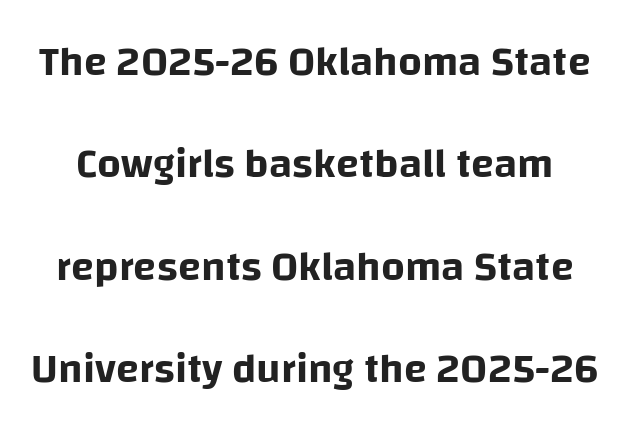
The image shows 42 px sans-serif type, upright; set loose line spacing (2.44x), normal letter spacing, not underlined; low stroke contrast and a large x-height.
